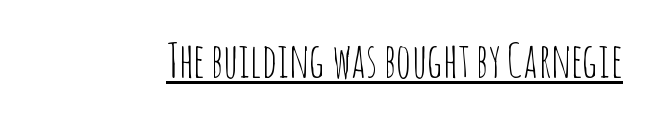
Q: Is the text bold? A: No.
Q: Is the text italic (slanted)? A: No, it is upright.
Q: Is the typeface a serif or a sans-serif typeface? A: Sans-serif.
Q: Is the text underlined? A: Yes.
Q: Is the spacing between letters normal or unusually wide? A: Normal.
Q: Width (condensed, normal, or wide)? A: Condensed.
Q: Stroke contrast? A: Low.
Q: x-height? A: Large.
Q: Monospaced? A: No.
